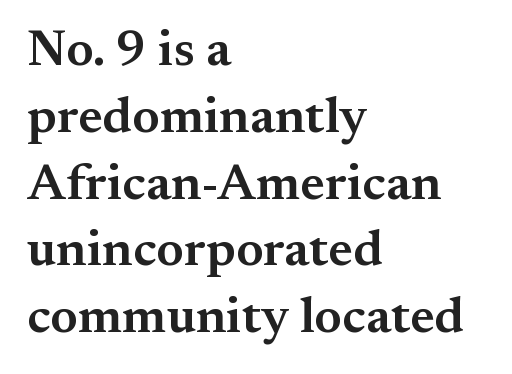
The rendering keeps characters at their native spacing. The paragraph has a hard left edge and a soft right edge. Look at the stroke-to-counter ratio: somewhat heavy, a semibold. Beneath every word, the page is bare. The designer left line spacing at the default.
